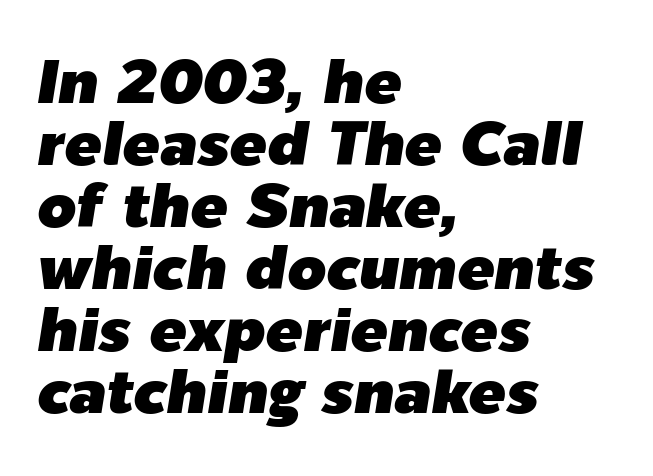
The image shows 62 px text type, italic (leaning right); set left-aligned, tight line spacing (1.0x), normal letter spacing, not underlined; low stroke contrast and a medium x-height.
